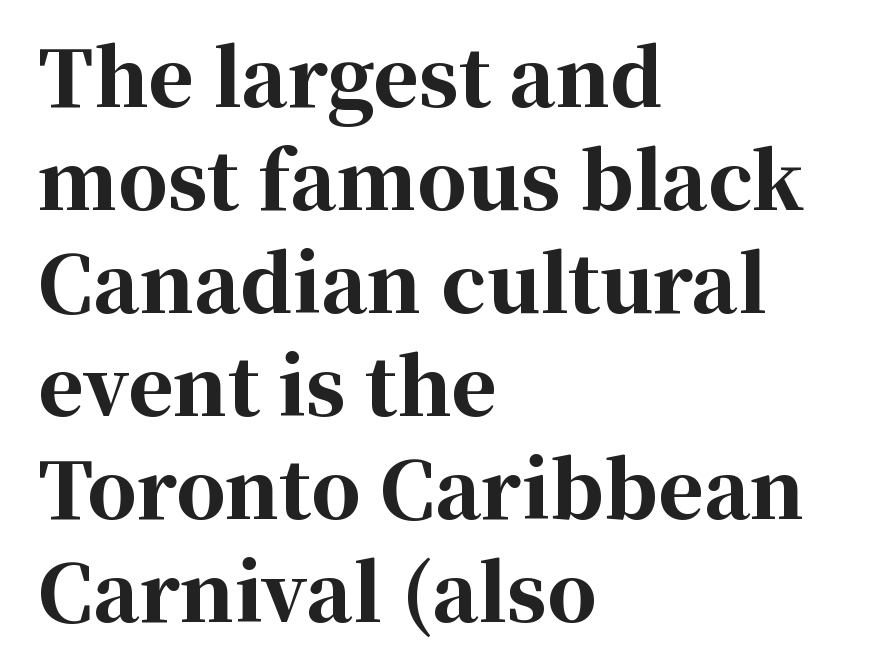
Honestly, there is no underline to notice here at all. Reading down the column, the eye jumps a familiar distance to each next line. Nothing unusual about the tracking: characters are spaced as the font intends. Left-aligned paragraph, ragged on the right. The text was rendered using a seriffed face with decorative stroke endings. Heavy-handed strokes throughout: this text is bold.
